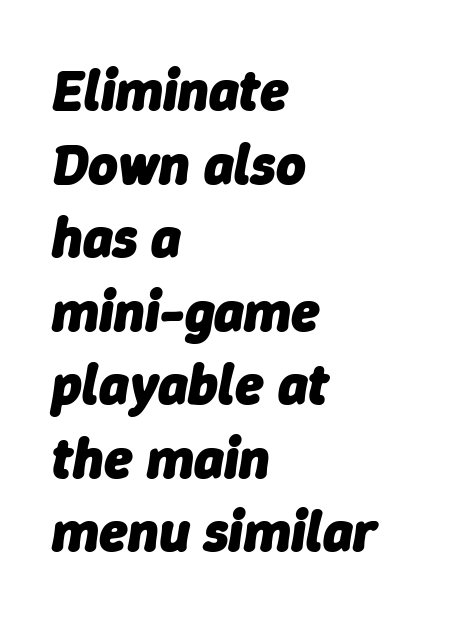
The image shows 57 px heavy type, italic (leaning right); set left-aligned, normal line spacing (1.29x), normal letter spacing, not underlined; low stroke contrast and a medium x-height.
